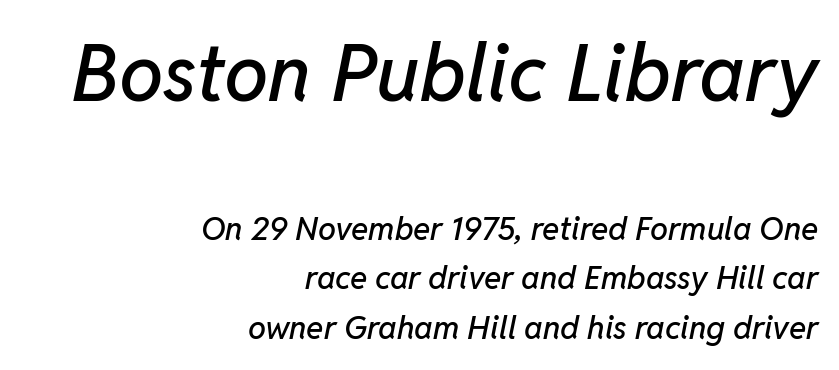
How would I describe the line gaps? Plain and ordinary. Underline: absent. Compared with a flush-left layout, this one pins lines to the opposite, right side. A student would notice the top passage is typeset larger than what follows. The face used here is rendered with its standard letterfit.
